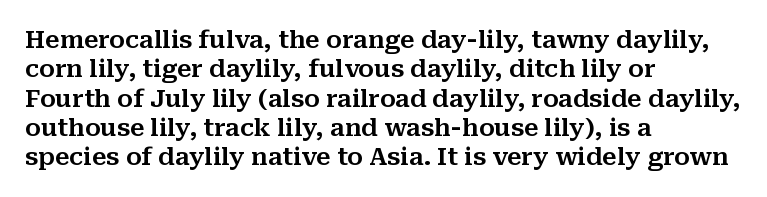
The lettering stays uniformly vertical, giving the passage a roman look. The letterforms sit shoulder to shoulder at normal distance. The setting favours the left margin, as ordinary paragraphs usually do. Decoration check: the copy has no underline.
